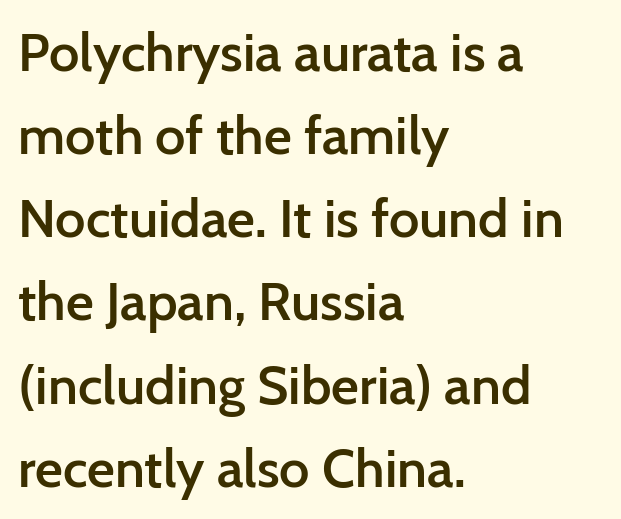
Q: Is the text bold? A: Semi-bold.
Q: Is the text italic (slanted)? A: No, it is upright.
Q: Is the typeface a serif or a sans-serif typeface? A: Sans-serif.
Q: Is the text underlined? A: No.
Q: How is the paragraph aligned? A: Left-aligned.
Q: Is the spacing between letters normal or unusually wide? A: Normal.
Q: Is the spacing between lines tight, normal or loose? A: Normal.
Q: Width (condensed, normal, or wide)? A: Normal.
Q: Stroke contrast? A: Low.
Q: x-height? A: Medium.
Q: Monospaced? A: No.
